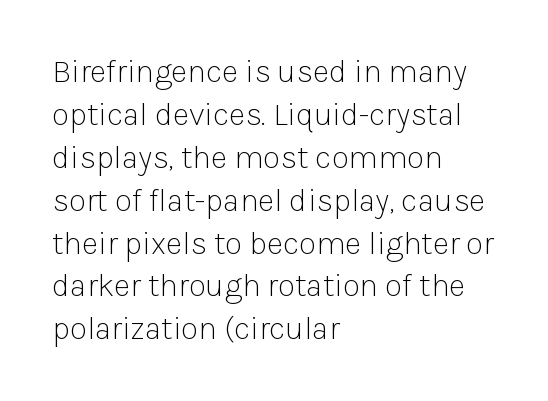
Q: Is the text bold? A: No.
Q: Is the text italic (slanted)? A: No, it is upright.
Q: Is the typeface a serif or a sans-serif typeface? A: Sans-serif.
Q: Is the text underlined? A: No.
Q: How is the paragraph aligned? A: Left-aligned.
Q: Is the spacing between letters normal or unusually wide? A: Normal.
Q: Is the spacing between lines tight, normal or loose? A: Normal.
Q: Width (condensed, normal, or wide)? A: Normal.
Q: Stroke contrast? A: Low.
Q: x-height? A: Medium.
Q: Monospaced? A: No.
